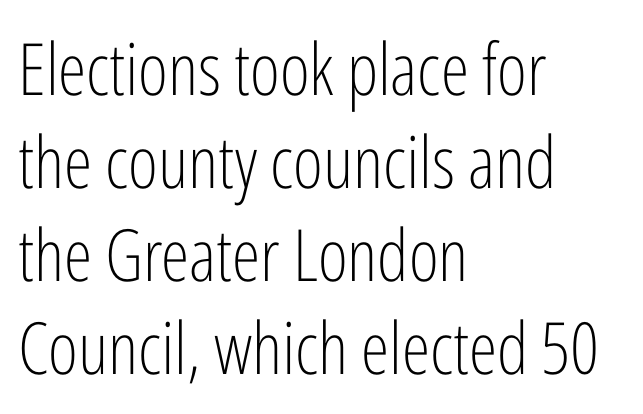
This is roman type, the default non-slanted kind. Reading down the block, your eye returns to a fixed left position each line. The face used here is proportionally spaced, like ordinary book or web type. Grotesque or geometric, the face here clearly has no serifs. A bare baseline throughout the passage. Weight class: somewhere from thin through regular.
